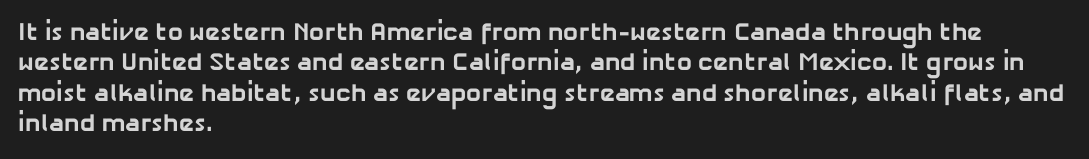
Summary of weight: heavy, a full bold. Lines of text with bare space underneath. Notice how the passage keeps a crisp vertical edge on the left only. The passage shown has conventional tracking throughout.
